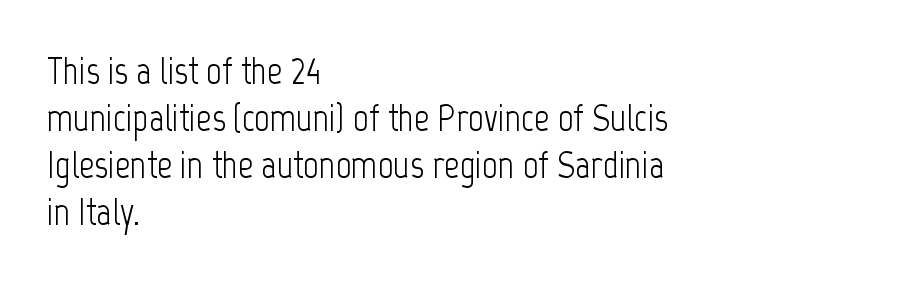
This rendering leaves character spacing at its baseline value. The font sits on the lighter half of the weight spectrum, regular included. A typesetter would label this face a sans. Spacing verdict: proportional, widths tailored to each character.
